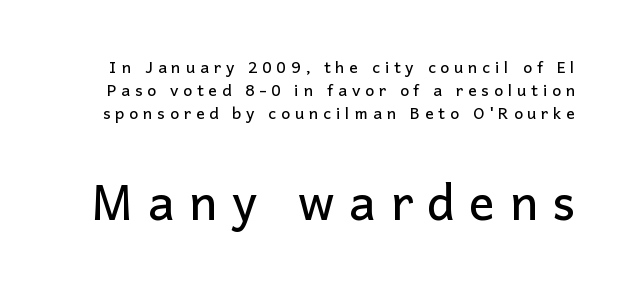
The image shows 48 px sans-serif type, upright; set normal line spacing (1.45x), unusually wide letter spacing (+0.3 em), not underlined; the second (bottom) block is 3.0x larger; low stroke contrast and a medium x-height.
